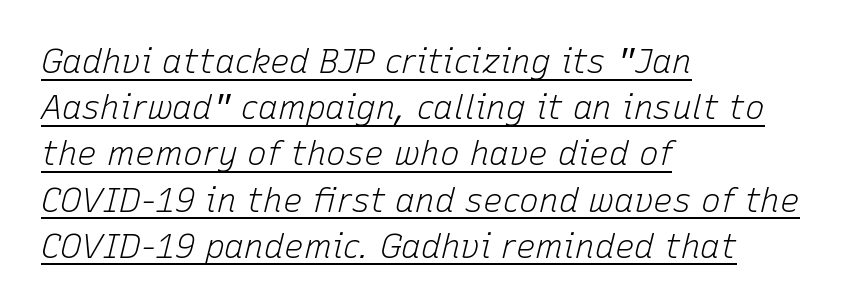
Q: Is the text bold? A: No.
Q: Is the text italic (slanted)? A: Yes, it leans right by about 15 degrees.
Q: Is the text underlined? A: Yes.
Q: How is the paragraph aligned? A: Left-aligned.
Q: Is the spacing between letters normal or unusually wide? A: Normal.
Q: Is the spacing between lines tight, normal or loose? A: Normal.
Q: Width (condensed, normal, or wide)? A: Normal.
Q: Stroke contrast? A: Low.
Q: x-height? A: Medium.
Q: Monospaced? A: No.
